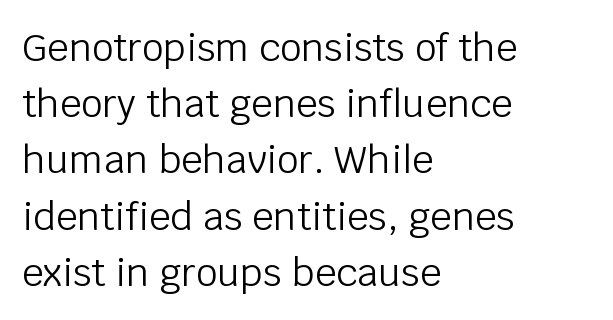
The image shows 38 px light sans-serif type, upright; set left-aligned, normal line spacing (1.48x), normal letter spacing, not underlined; low stroke contrast and a large x-height.
